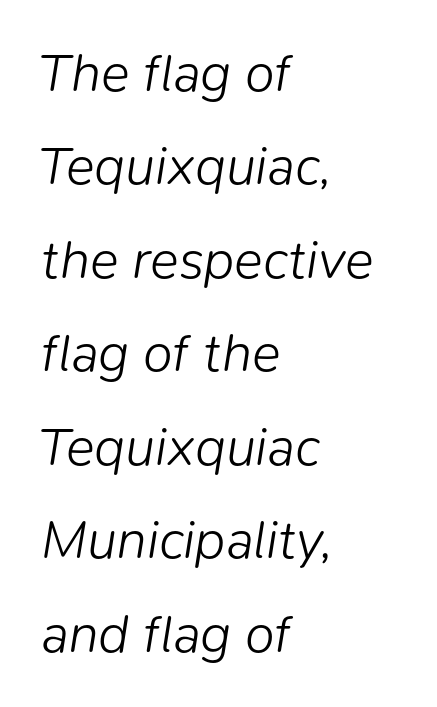
Q: Is the text bold? A: No.
Q: Is the text italic (slanted)? A: Yes, it leans right by about 9 degrees.
Q: Is the text underlined? A: No.
Q: How is the paragraph aligned? A: Left-aligned.
Q: Is the spacing between letters normal or unusually wide? A: Normal.
Q: Width (condensed, normal, or wide)? A: Normal.
Q: Stroke contrast? A: Low.
Q: x-height? A: Medium.
Q: Monospaced? A: No.
